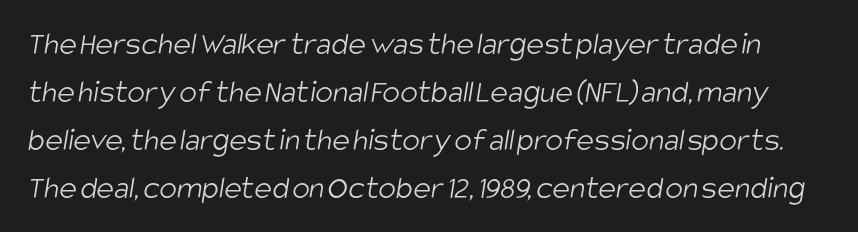
The image shows 33 px light, condensed sans-serif type; set normal line spacing (1.45x), normal letter spacing, not underlined; low stroke contrast and a large x-height.
